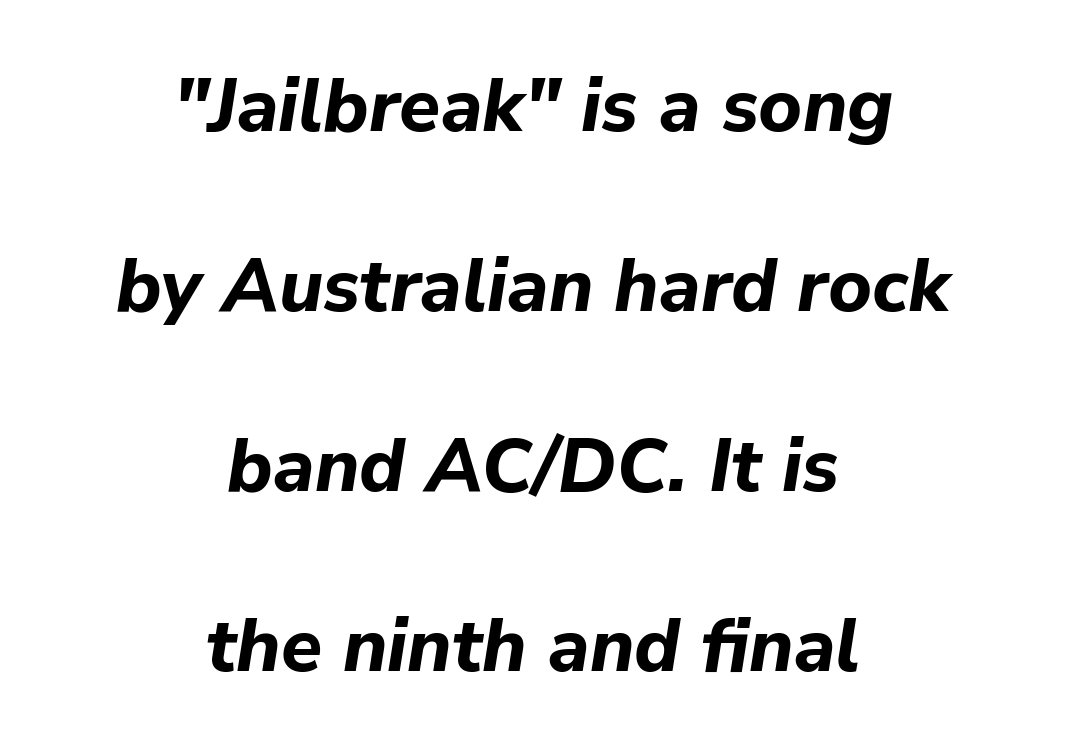
Q: Is the text bold? A: Yes.
Q: Is the text italic (slanted)? A: Yes, it leans right by about 9 degrees.
Q: Is the text underlined? A: No.
Q: How is the paragraph aligned? A: Centered.
Q: Is the spacing between letters normal or unusually wide? A: Normal.
Q: Is the spacing between lines tight, normal or loose? A: Loose.
Q: Width (condensed, normal, or wide)? A: Normal.
Q: Stroke contrast? A: Low.
Q: x-height? A: Medium.
Q: Monospaced? A: No.
